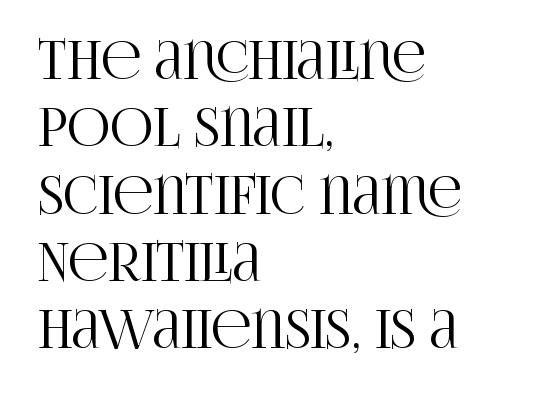
{"serif": "yes", "italic": "no", "width": "condensed", "stroke_contrast": "high", "x_height": "large", "monospaced": "no", "underline": "no", "align": "left", "line_spacing": "normal", "line_spacing_ratio": 1.27, "letter_spacing": "normal", "letter_spacing_em": 0.0, "glyph_px": 53}
